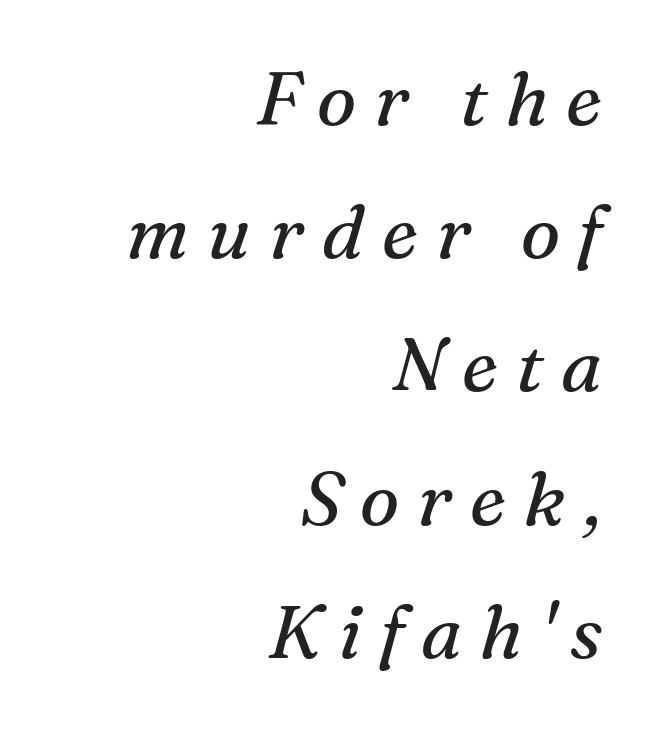
Q: Is the text bold? A: No.
Q: Is the text italic (slanted)? A: Yes, it leans right by about 16 degrees.
Q: Is the typeface a serif or a sans-serif typeface? A: Serif.
Q: Is the text underlined? A: No.
Q: How is the paragraph aligned? A: Right-aligned.
Q: Is the spacing between letters normal or unusually wide? A: Unusually wide.
Q: Width (condensed, normal, or wide)? A: Normal.
Q: Stroke contrast? A: Medium.
Q: x-height? A: Medium.
Q: Monospaced? A: No.
